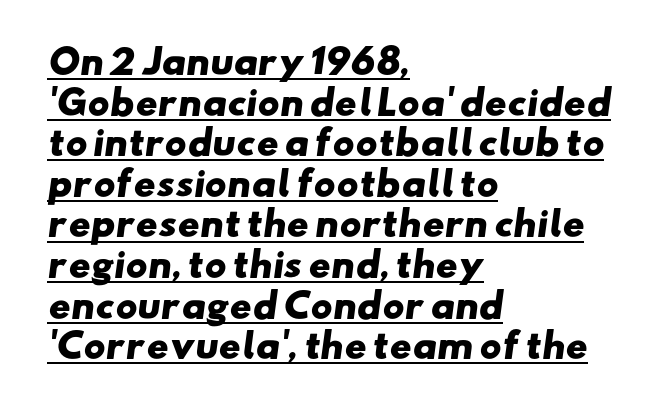
The image shows 33 px heavy, wide sans-serif type; set left-aligned, line spacing 1.23x, normal letter spacing, underlined; low stroke contrast and a small x-height.
